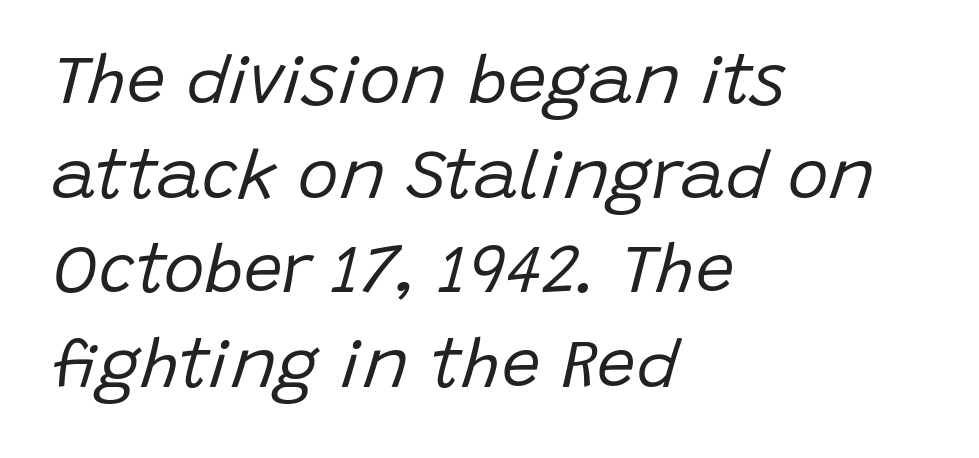
Notice how the passage keeps a crisp vertical edge on the left only. Evenly set lines give the paragraph a standard silhouette. There is no visible air inserted between adjacent glyphs. Proportional: the letters do not fall into vertical columns. The specimen reads as italic at a glance. The letters look calm and open, with moderate or lighter stems.
